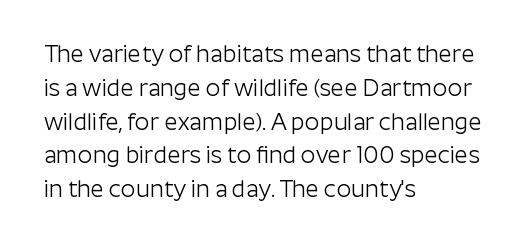
Q: Is the text bold? A: No.
Q: Is the text italic (slanted)? A: No, it is upright.
Q: Is the text underlined? A: No.
Q: How is the paragraph aligned? A: Left-aligned.
Q: Is the spacing between letters normal or unusually wide? A: Normal.
Q: Is the spacing between lines tight, normal or loose? A: Normal.
